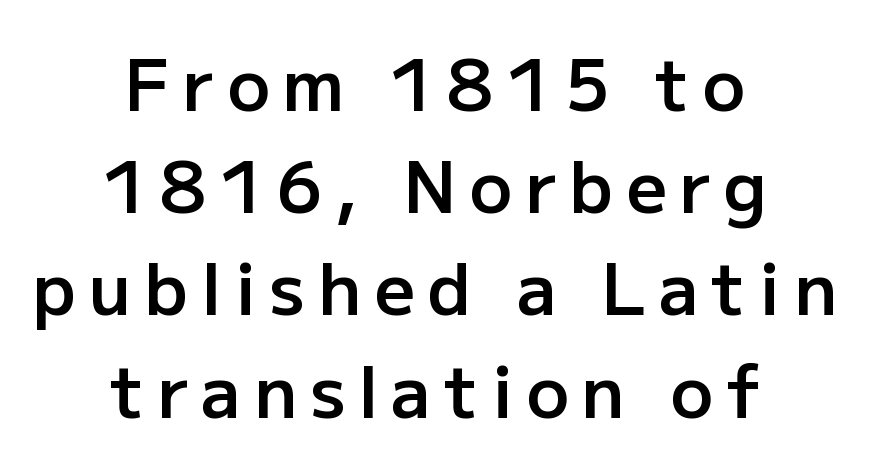
Alignment: centered. Vertically, the passage feels balanced, rows spaced as you'd expect. Ascenders rise straight up at ninety degrees. The type family on display is of the sans-serif kind. Lines of text with bare space underneath. Proportional: the letters do not fall into vertical columns.
